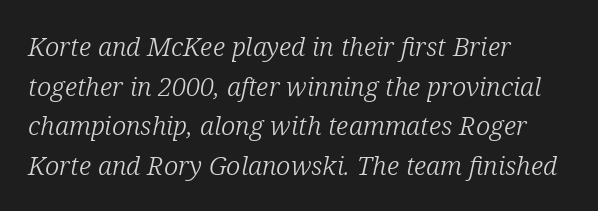
No chunkiness to these letters — they're not bold. Each new line begins a customary step beneath the previous one. These lines were composed using italics. Underline: absent. Is the block centered? No — it sits flush against the left margin. The rendering keeps characters at their native spacing.
